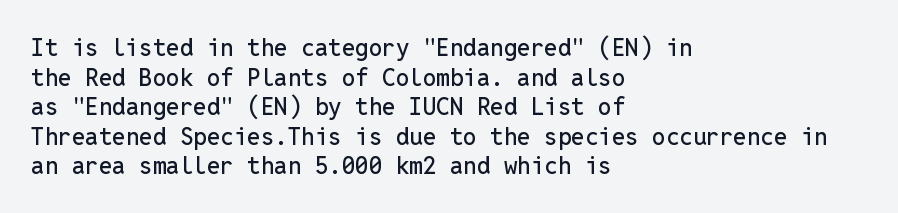
The rag falls on the right side of this text block. This sample uses an upright cut, with every glyph sitting square on the baseline. This sample uses plain, unmodified letter spacing. The strip under each line holds only bare page.
